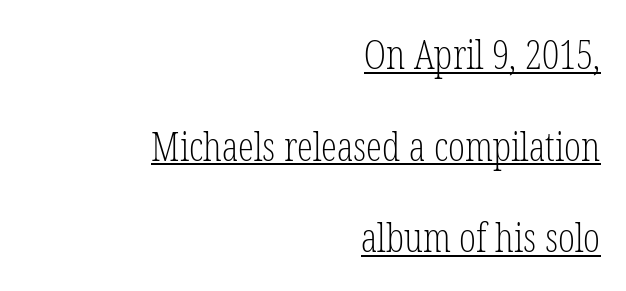
Q: Is the text bold? A: No.
Q: Is the text italic (slanted)? A: No, it is upright.
Q: Is the typeface a serif or a sans-serif typeface? A: Serif.
Q: Is the text underlined? A: Yes.
Q: How is the paragraph aligned? A: Right-aligned.
Q: Is the spacing between letters normal or unusually wide? A: Normal.
Q: Is the spacing between lines tight, normal or loose? A: Loose.
Q: Width (condensed, normal, or wide)? A: Condensed.
Q: Stroke contrast? A: Low.
Q: x-height? A: Medium.
Q: Monospaced? A: No.
